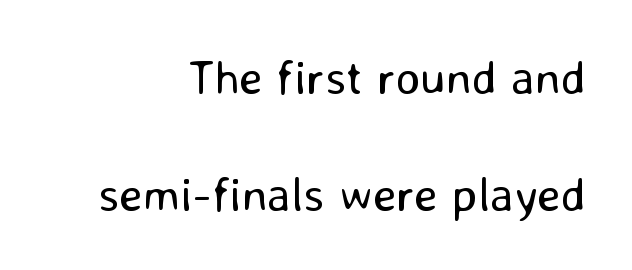
{"serif": "no", "italic": "no", "bold": "no", "weight": "regular", "width": "normal", "stroke_contrast": "low", "x_height": "medium", "monospaced": "no", "underline": "no", "align": "right", "line_spacing": "loose", "line_spacing_ratio": 2.44, "letter_spacing": "normal", "letter_spacing_em": 0.0, "glyph_px": 48}
